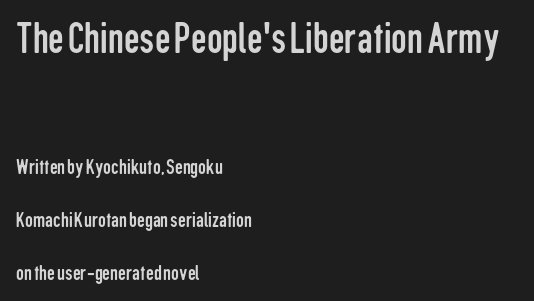
The image shows 44 px regular-weight, condensed sans-serif type, upright; set left-aligned, loose line spacing (2.39x), normal letter spacing, not underlined; the first (top) block is 2.0x larger; low stroke contrast and a medium x-height.
